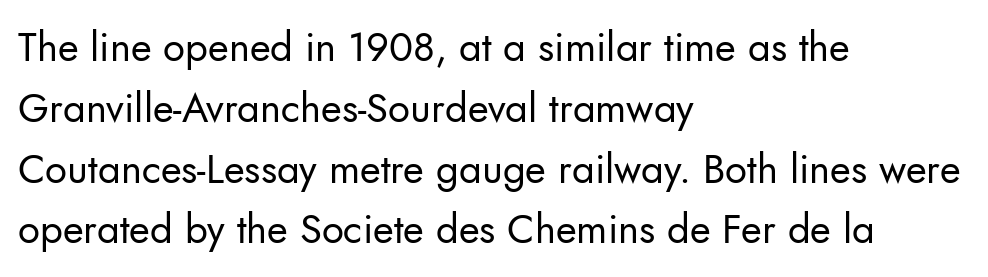
If you measured baseline to baseline, you'd find a middling distance. Is the type heavy? It reads as light-to-regular instead. The letters stand upright; this is a roman face. These lines are rendered in a variable-pitch font. The glyphs in this specimen are sans serif. No extra tracking has been applied to these lines.
